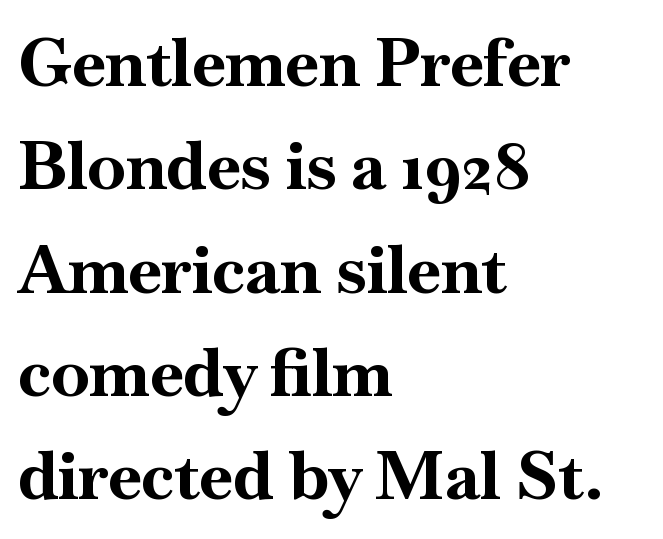
{"serif": "yes", "italic": "no", "bold": "yes", "weight": "bold", "width": "normal", "stroke_contrast": "high", "x_height": "small", "monospaced": "no", "underline": "no", "align": "left", "line_spacing": "normal", "line_spacing_ratio": 1.52, "letter_spacing": "normal", "letter_spacing_em": 0.0, "glyph_px": 68}
